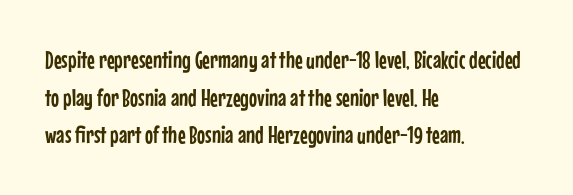
Students, observe: this is what conventionally led text looks like. When letters stand straight like this, we call the style roman or upright. Horizontally, the lines are justified to the leading edge only. The type is set solid horizontally, with unmodified tracking. The baseline area is clear.
